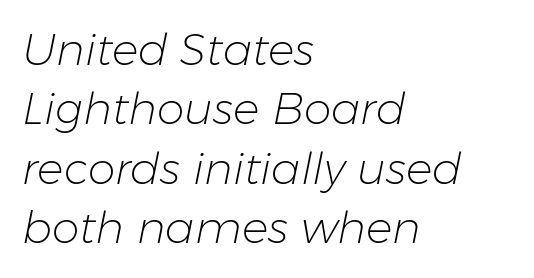
Q: Is the text bold? A: No.
Q: Is the text italic (slanted)? A: Yes, it leans right by about 11 degrees.
Q: Is the text underlined? A: No.
Q: How is the paragraph aligned? A: Left-aligned.
Q: Is the spacing between letters normal or unusually wide? A: Normal.
Q: Is the spacing between lines tight, normal or loose? A: Normal.
Q: Width (condensed, normal, or wide)? A: Normal.
Q: Stroke contrast? A: Low.
Q: x-height? A: Medium.
Q: Monospaced? A: No.
